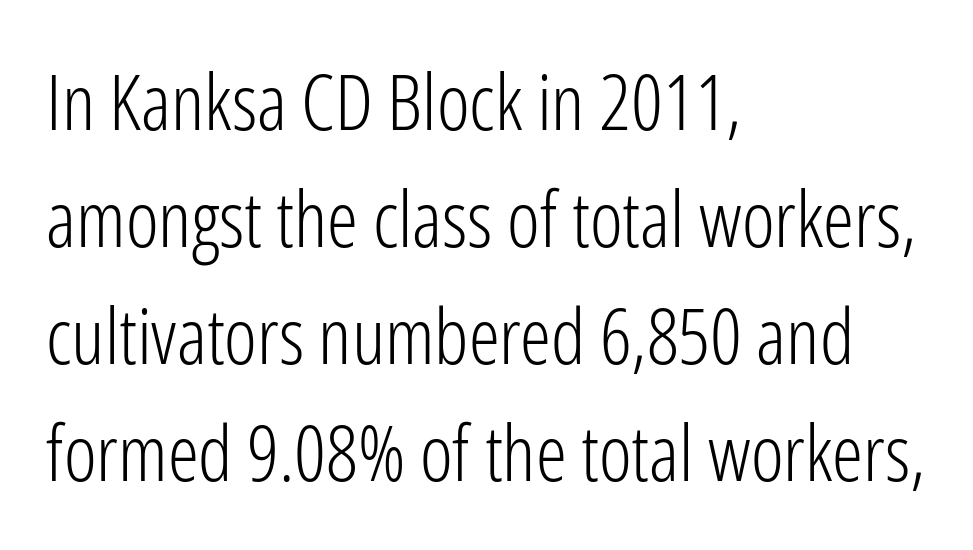
{"serif": "no", "italic": "no", "bold": "no", "weight": "light", "width": "condensed", "stroke_contrast": "low", "x_height": "medium", "monospaced": "no", "underline": "no", "align": "left", "line_spacing": "normal", "line_spacing_ratio": 1.5, "letter_spacing": "normal", "letter_spacing_em": 0.0, "glyph_px": 78}
